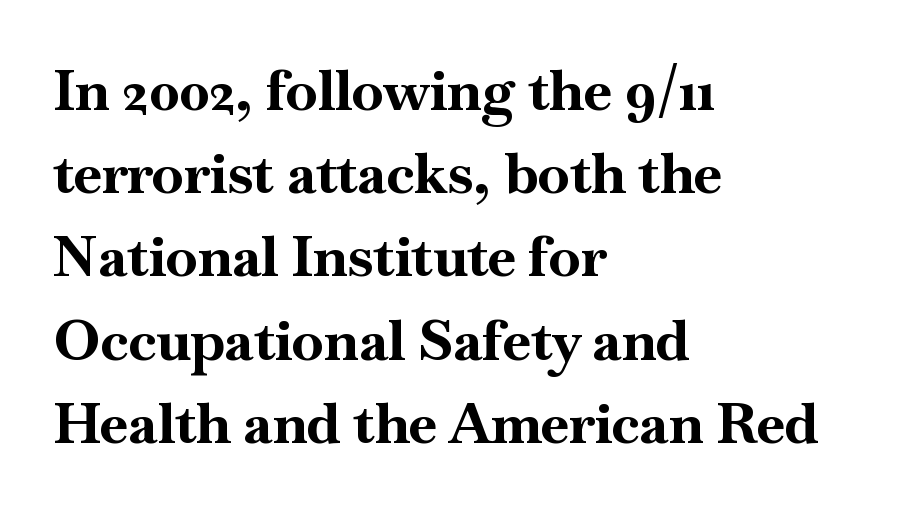
The image shows 57 px bold serif type, upright; set left-aligned, normal line spacing (1.46x), normal letter spacing, not underlined; high stroke contrast and a small x-height.
